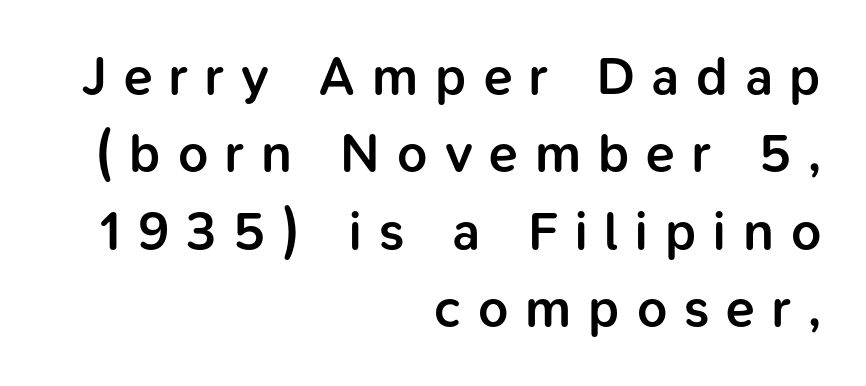
The image shows 53 px semibold sans-serif type, upright; set right-aligned, normal line spacing (1.46x), unusually wide letter spacing (+0.32 em), not underlined; low stroke contrast and a medium x-height.
